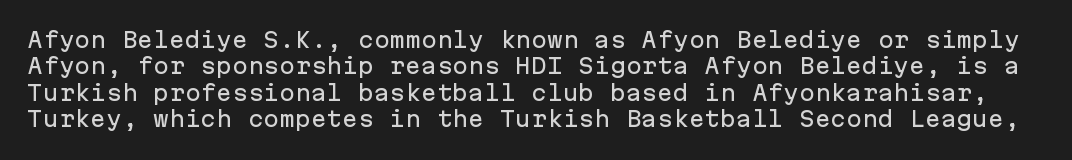
{"italic": "no", "underline": "no", "line_spacing": "normal", "line_spacing_ratio": 1.26, "letter_spacing": "normal", "letter_spacing_em": 0.0, "glyph_px": 21}
